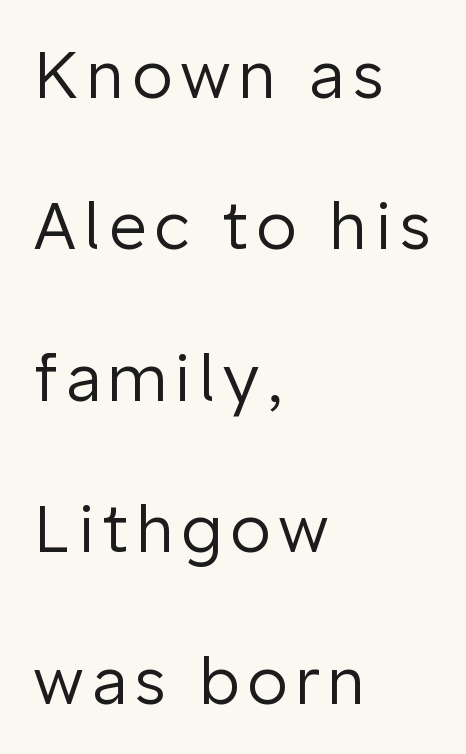
The specimen reads as upright at a glance. Do the characters align in a grid? No, the font is proportional. The font sits on the lighter half of the weight spectrum, regular included. Students, observe: this is what heavily led, spacious text looks like.
